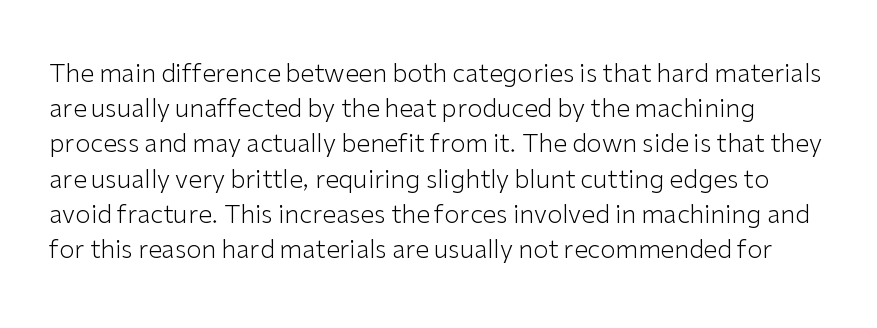
The image shows 25 px text type, upright; set normal line spacing (1.41x), normal letter spacing, not underlined.
